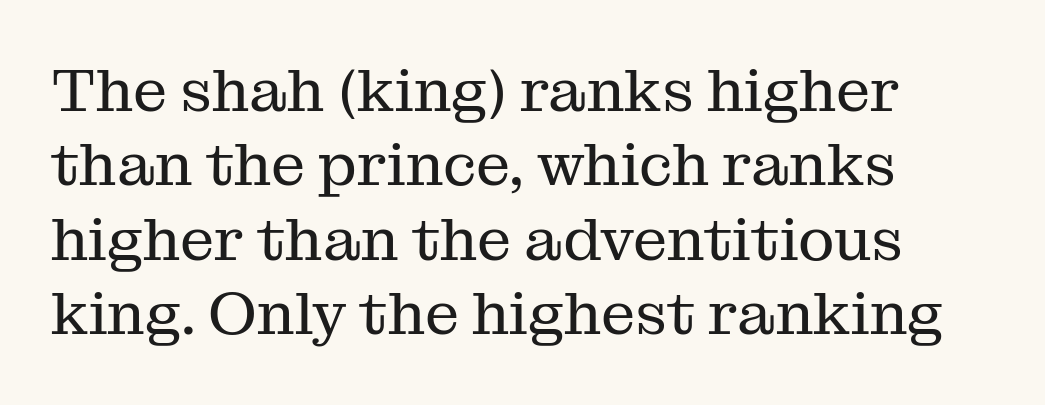
The image shows 61 px regular-weight serif type, upright; set left-aligned, line spacing 1.22x, normal letter spacing, not underlined; medium stroke contrast and a medium x-height.
